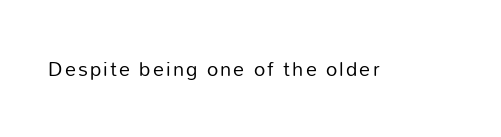
The image shows 22 px text type, upright; set not underlined.
